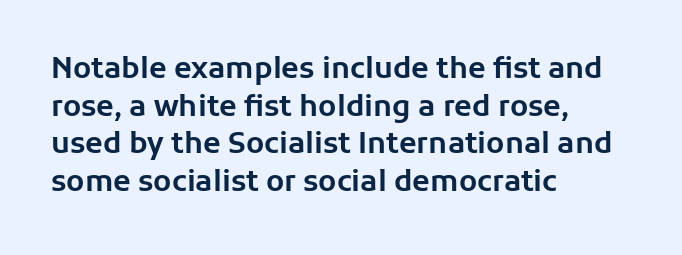
You could not count columns in this text — the font is proportionally spaced. The ragged edge is on the right, which tells us the setting is flush left. The typeface chosen for these lines omits serifs. Lines of text with bare space underneath.
